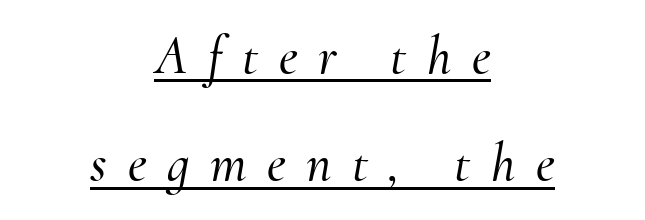
Q: Is the text italic (slanted)? A: Yes, it leans right by about 10 degrees.
Q: Is the typeface a serif or a sans-serif typeface? A: Serif.
Q: Is the text underlined? A: Yes.
Q: How is the paragraph aligned? A: Centered.
Q: Is the spacing between letters normal or unusually wide? A: Unusually wide.
Q: Is the spacing between lines tight, normal or loose? A: Loose.
Q: Width (condensed, normal, or wide)? A: Normal.
Q: Stroke contrast? A: Medium.
Q: x-height? A: Small.
Q: Monospaced? A: No.
